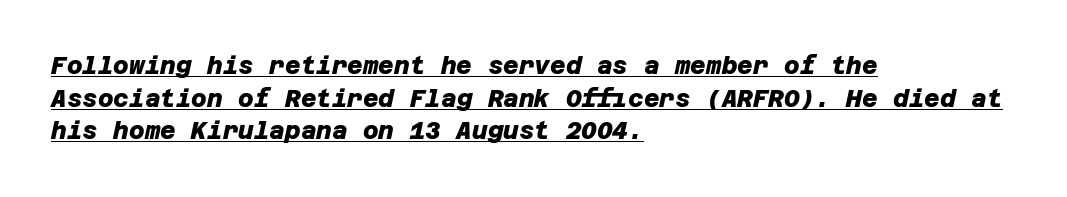
{"bold": "yes", "underline": "yes", "align": "left", "line_spacing": "normal", "line_spacing_ratio": 1.36, "letter_spacing": "normal", "letter_spacing_em": 0.0, "glyph_px": 24}
